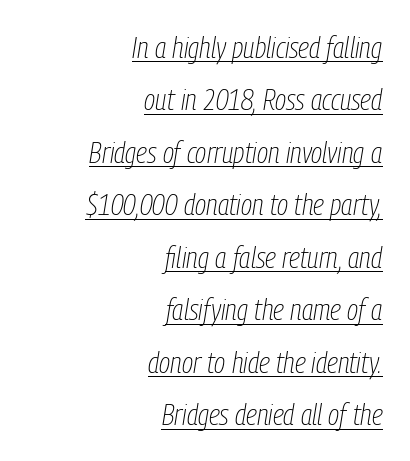
Q: Is the text bold? A: No.
Q: Is the text italic (slanted)? A: Yes, it leans right by about 9 degrees.
Q: Is the text underlined? A: Yes.
Q: How is the paragraph aligned? A: Right-aligned.
Q: Is the spacing between letters normal or unusually wide? A: Normal.
Q: Width (condensed, normal, or wide)? A: Condensed.
Q: Stroke contrast? A: Low.
Q: x-height? A: Medium.
Q: Monospaced? A: No.
